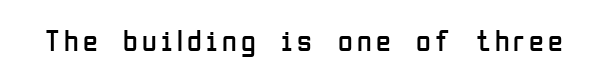
The font's upright variant was chosen for this text. The glyphs in this specimen are sans serif. Think of a printed novel: that variable character pitch is what you see here. No letter is thick-stroked: the sample isn't bold. A clean baseline with only descenders dipping below it.
